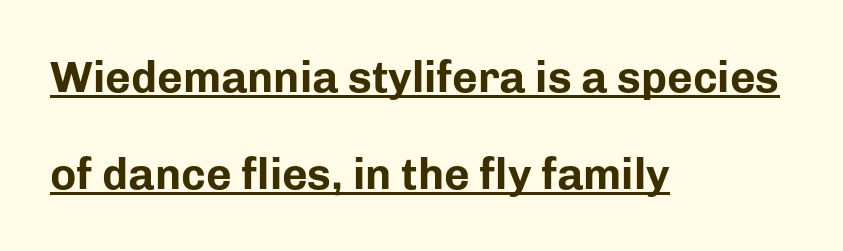
The image shows 44 px bold sans-serif type, upright; set left-aligned, loose line spacing (2.21x), normal letter spacing, underlined; low stroke contrast and a medium x-height.
